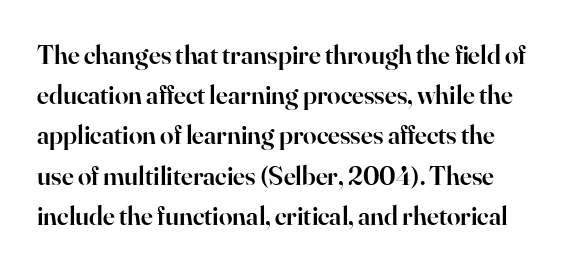
Q: Is the text bold? A: Semi-bold.
Q: Is the text italic (slanted)? A: No, it is upright.
Q: Is the text underlined? A: No.
Q: Is the spacing between letters normal or unusually wide? A: Normal.
Q: Is the spacing between lines tight, normal or loose? A: Normal.
